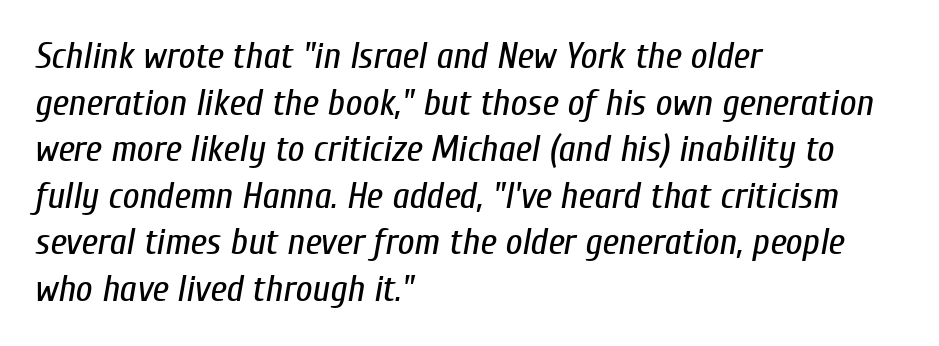
The image shows 37 px regular-weight, condensed type, italic (leaning right); set left-aligned, normal line spacing (1.26x), normal letter spacing, not underlined; low stroke contrast and a medium x-height.
